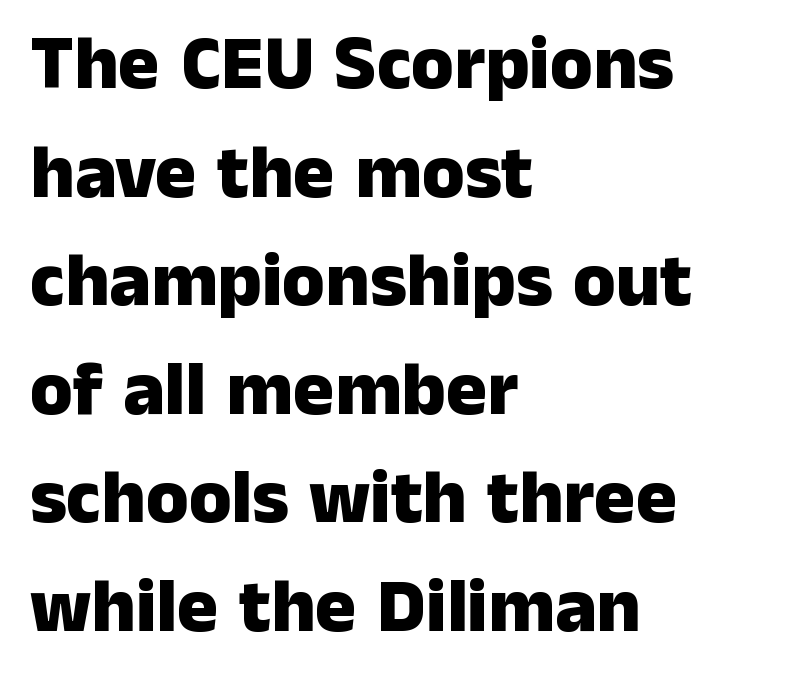
The image shows 77 px heavy sans-serif type, upright; set left-aligned, normal line spacing (1.41x), normal letter spacing, not underlined; low stroke contrast and a medium x-height.
